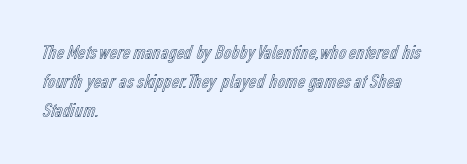
{"underline": "no", "align": "left", "line_spacing": "normal", "line_spacing_ratio": 1.38, "letter_spacing": "normal", "letter_spacing_em": 0.0, "glyph_px": 21}
